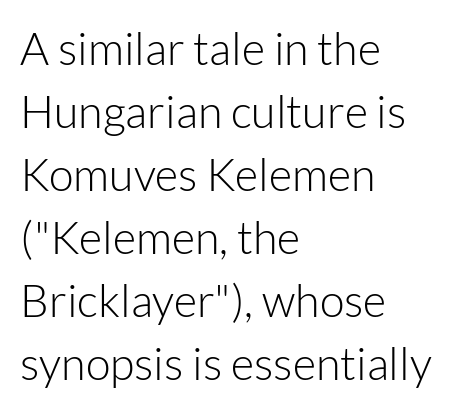
You could not count columns in this text — the font is proportionally spaced. What's the leading like? Ordinary, nothing unusual. Spacing between characters is what you'd get straight out of the box. Is the type heavy? It reads as light-to-regular instead. A student would call this left alignment; a typographer would say flush left, rag right. Designer's note — italics off, roman on.
